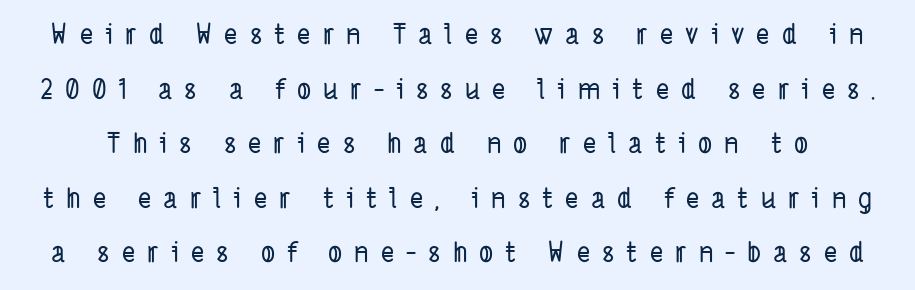
The image shows 28 px condensed sans-serif type; set loose line spacing (1.95x), unusually wide letter spacing (+0.43 em), not underlined; low stroke contrast and a medium x-height.
